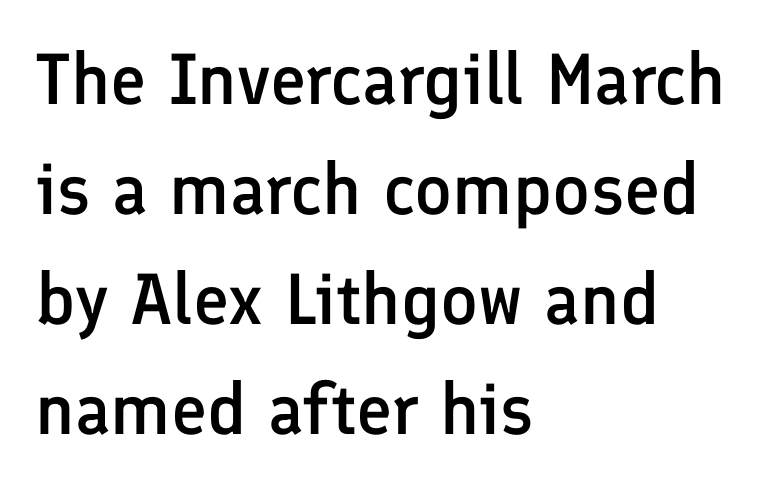
Q: Is the text bold? A: Semi-bold.
Q: Is the text italic (slanted)? A: No, it is upright.
Q: Is the typeface a serif or a sans-serif typeface? A: Sans-serif.
Q: Is the text underlined? A: No.
Q: How is the paragraph aligned? A: Left-aligned.
Q: Is the spacing between letters normal or unusually wide? A: Normal.
Q: Is the spacing between lines tight, normal or loose? A: Normal.
Q: Width (condensed, normal, or wide)? A: Normal.
Q: Stroke contrast? A: Low.
Q: x-height? A: Medium.
Q: Monospaced? A: No.
